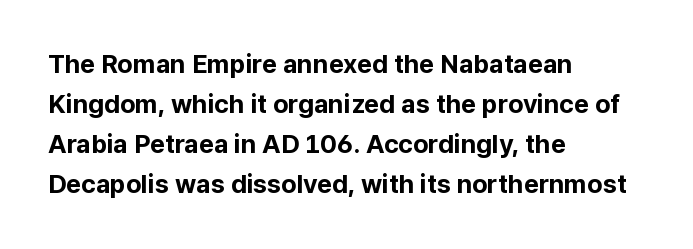
Q: Is the text bold? A: Yes.
Q: Is the text italic (slanted)? A: No, it is upright.
Q: Is the text underlined? A: No.
Q: How is the paragraph aligned? A: Left-aligned.
Q: Is the spacing between letters normal or unusually wide? A: Normal.
Q: Is the spacing between lines tight, normal or loose? A: Normal.
